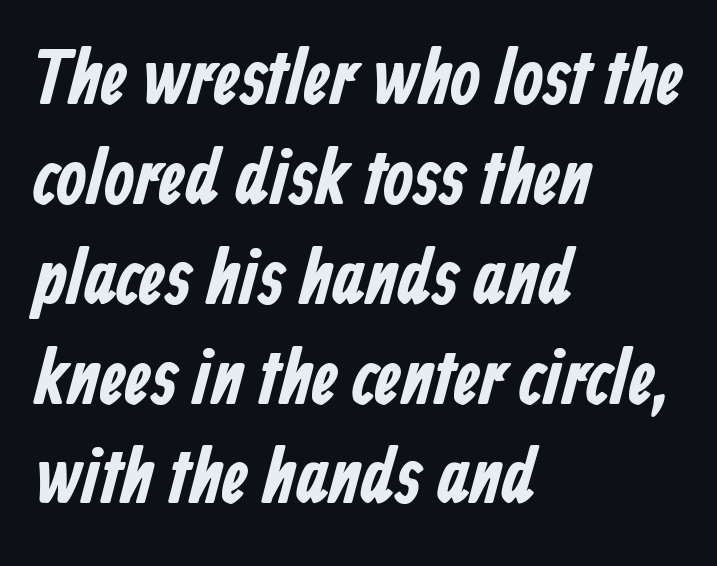
{"serif": "no", "bold": "yes", "weight": "bold", "width": "condensed", "stroke_contrast": "low", "x_height": "medium", "monospaced": "no", "underline": "no", "align": "left", "line_spacing": "normal", "line_spacing_ratio": 1.28, "letter_spacing": "normal", "letter_spacing_em": 0.0, "glyph_px": 78}
